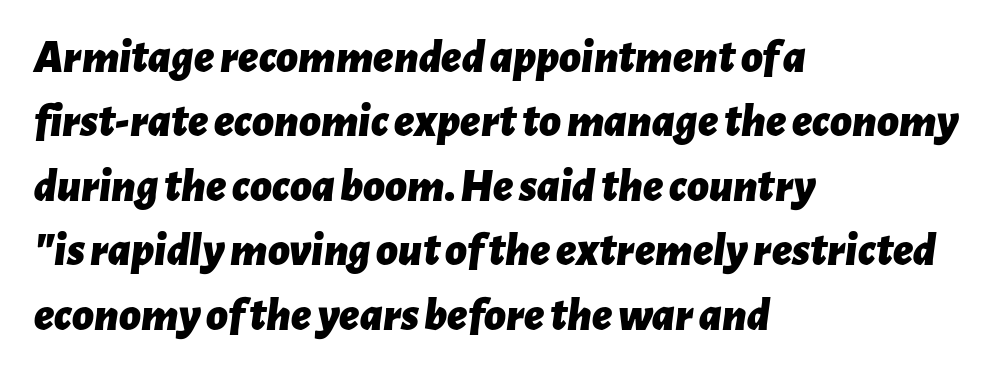
The image shows 47 px bold type, italic (leaning right); set left-aligned, normal line spacing (1.37x), normal letter spacing, not underlined; low stroke contrast and a medium x-height.
